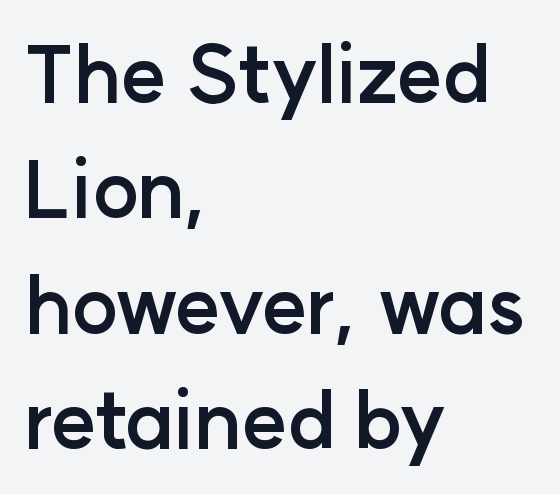
Q: Is the text bold? A: Yes.
Q: Is the text italic (slanted)? A: No, it is upright.
Q: Is the typeface a serif or a sans-serif typeface? A: Sans-serif.
Q: Is the text underlined? A: No.
Q: How is the paragraph aligned? A: Left-aligned.
Q: Is the spacing between letters normal or unusually wide? A: Normal.
Q: Is the spacing between lines tight, normal or loose? A: Normal.
Q: Width (condensed, normal, or wide)? A: Normal.
Q: Stroke contrast? A: Low.
Q: x-height? A: Medium.
Q: Monospaced? A: No.
